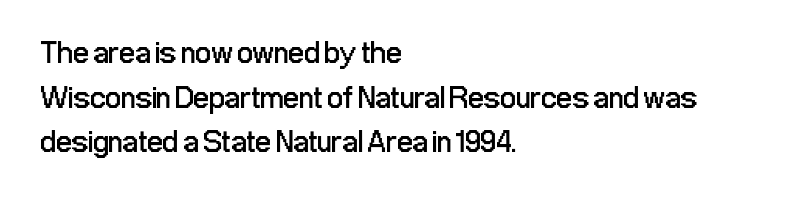
{"serif": "no", "italic": "no", "bold": "no", "weight": "regular", "width": "condensed", "stroke_contrast": "low", "x_height": "medium", "monospaced": "no", "underline": "no", "align": "left", "line_spacing": "normal", "line_spacing_ratio": 1.44, "letter_spacing": "normal", "letter_spacing_em": 0.0, "glyph_px": 31}
